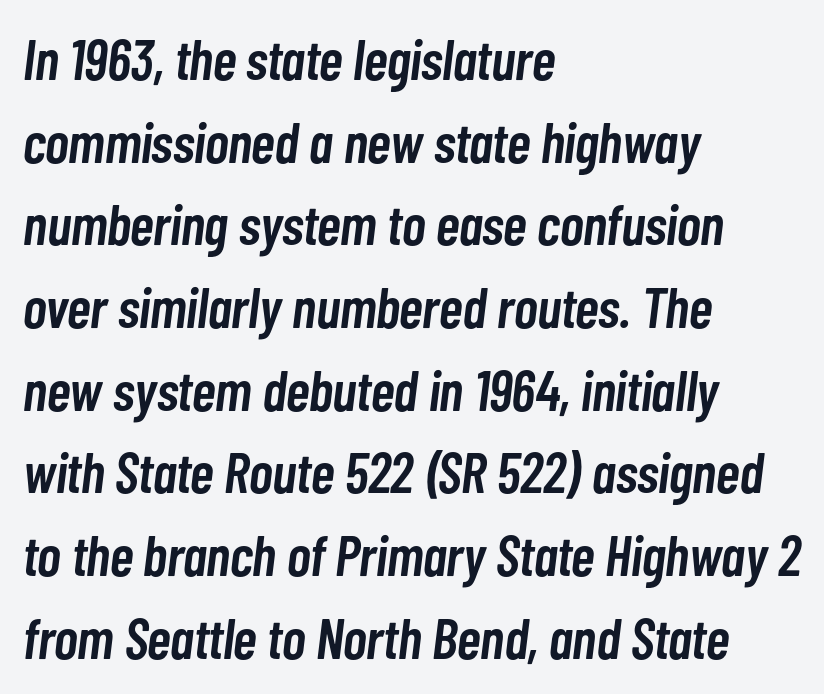
The image shows 57 px semibold, condensed type, italic (leaning right); set left-aligned, normal line spacing (1.45x), normal letter spacing, not underlined; low stroke contrast and a medium x-height.
